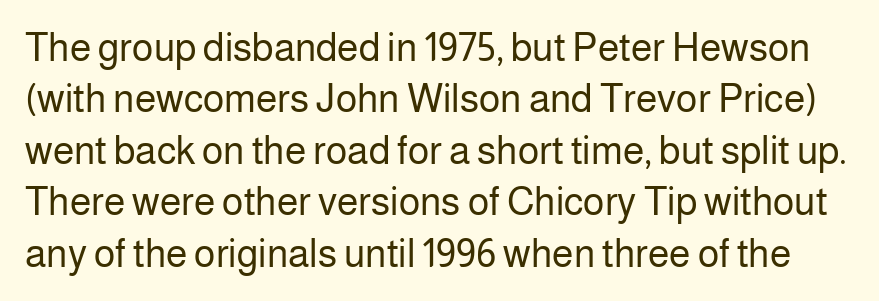
{"serif": "no", "italic": "no", "bold": "no", "weight": "regular", "width": "normal", "stroke_contrast": "low", "x_height": "medium", "monospaced": "no", "underline": "no", "line_spacing": "normal", "line_spacing_ratio": 1.32, "letter_spacing": "normal", "letter_spacing_em": 0.0, "glyph_px": 39}
